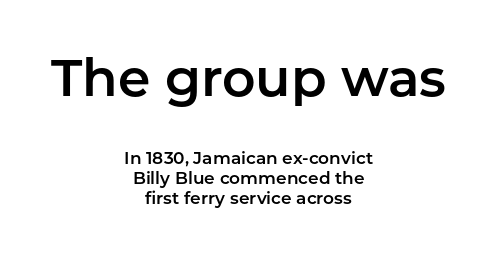
The image shows 52 px sans-serif type, upright; set centered, line spacing 1.17x, normal letter spacing, not underlined; the first (top) block is 3.06x larger; low stroke contrast and a medium x-height.
